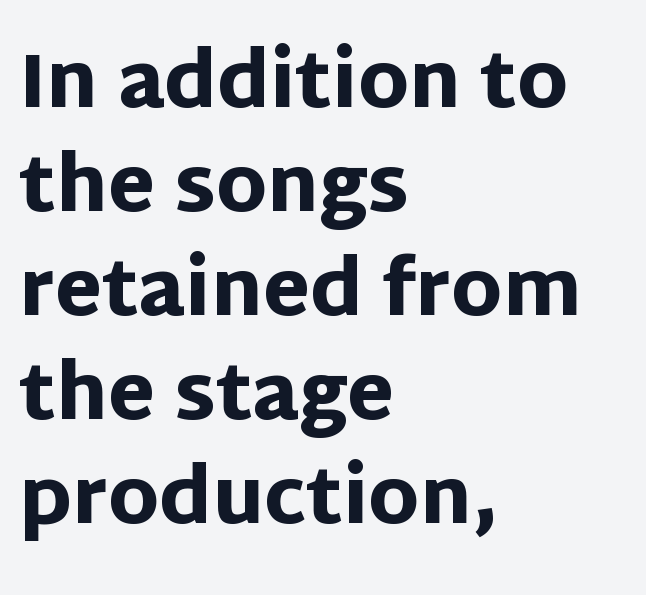
The image shows 76 px heavy sans-serif type, upright; set left-aligned, normal line spacing (1.37x), normal letter spacing, not underlined; low stroke contrast and a large x-height.
